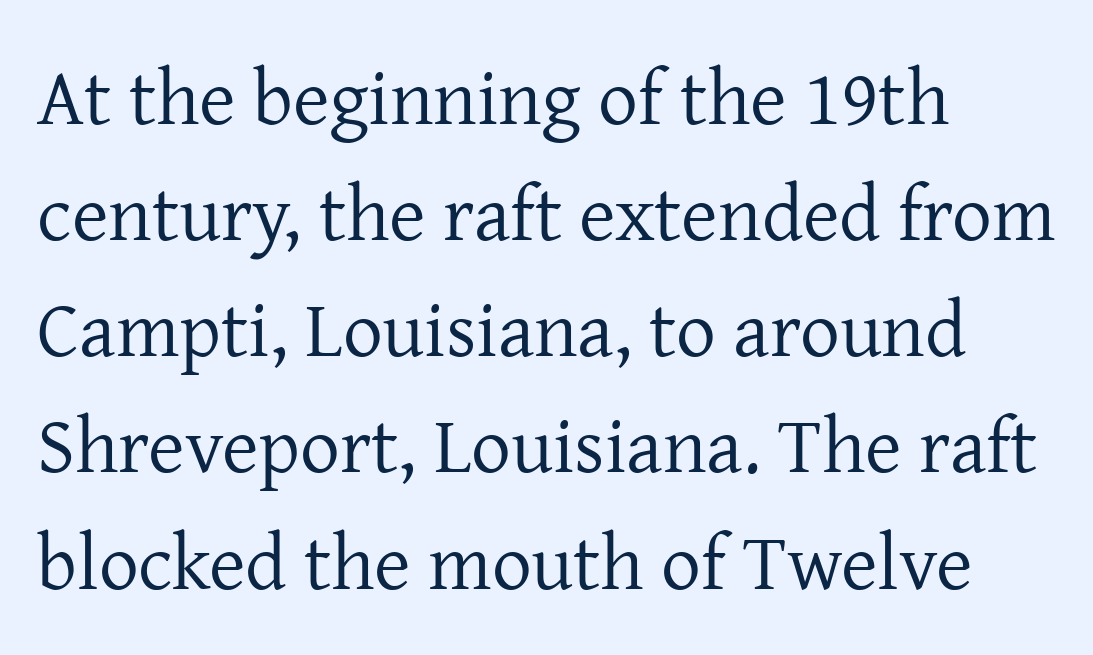
The image shows 79 px regular-weight serif type, upright; set left-aligned, normal line spacing (1.47x), normal letter spacing, not underlined; low stroke contrast and a medium x-height.
